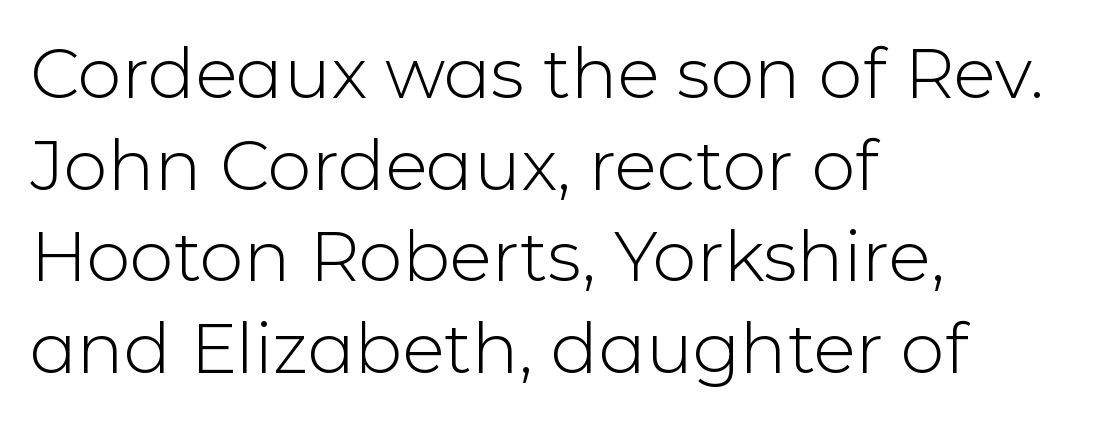
These lines keep a tight, regular rhythm from letter to letter. A typesetter would mark this as roman, not italic. Layout note: lines flush left. The weight would be labelled regular, book, light, or lighter still. Typographically, this falls in the sans-serif category. Plain, unruled lines of type.
